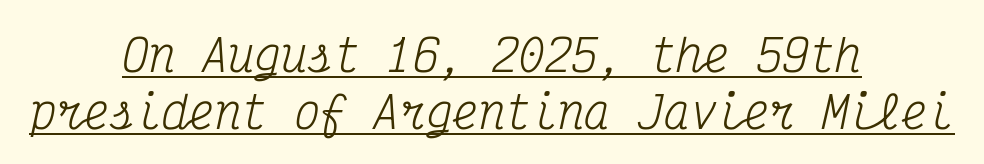
{"serif": "yes", "italic": "yes", "lean": "right", "slant_degrees": 12, "bold": "no", "weight": "regular", "width": "condensed", "stroke_contrast": "medium", "x_height": "medium", "monospaced": "yes", "underline": "yes", "align": "center", "line_spacing": "normal", "line_spacing_ratio": 1.3, "letter_spacing": "normal", "letter_spacing_em": 0.0, "glyph_px": 44}
